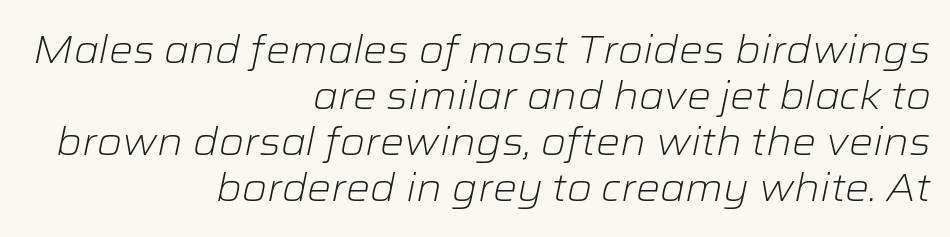
Q: Is the text bold? A: No.
Q: Is the text italic (slanted)? A: Yes, it leans right by about 12 degrees.
Q: Is the text underlined? A: No.
Q: How is the paragraph aligned? A: Right-aligned.
Q: Is the spacing between letters normal or unusually wide? A: Normal.
Q: Width (condensed, normal, or wide)? A: Wide.
Q: Stroke contrast? A: Low.
Q: x-height? A: Medium.
Q: Monospaced? A: No.
